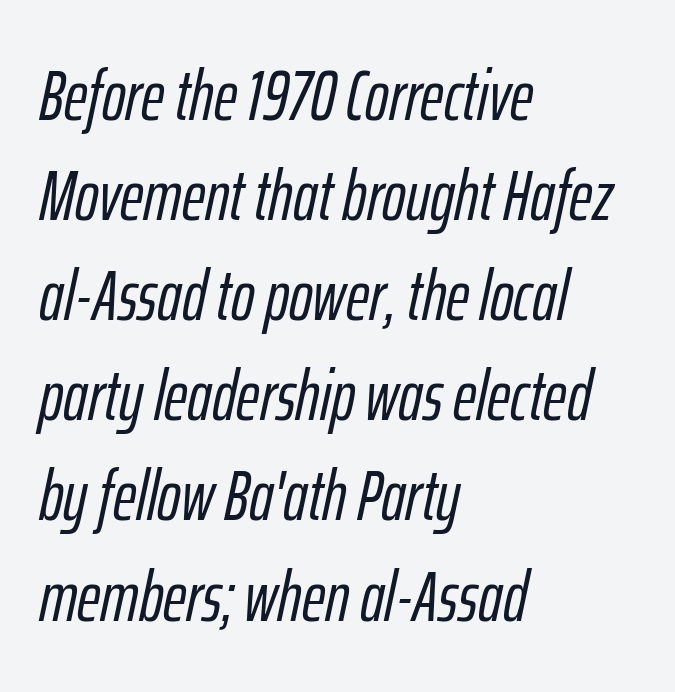
{"italic": "yes", "lean": "right", "slant_degrees": 12, "width": "condensed", "stroke_contrast": "low", "x_height": "medium", "monospaced": "no", "underline": "no", "align": "left", "line_spacing": "normal", "line_spacing_ratio": 1.41, "letter_spacing": "normal", "letter_spacing_em": 0.0, "glyph_px": 71}
